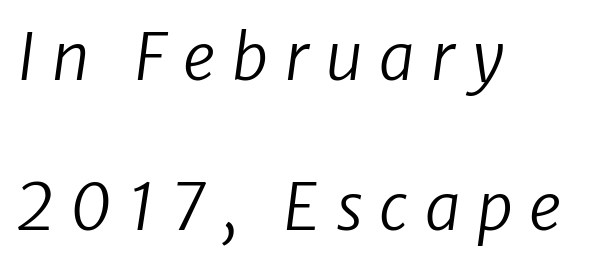
{"serif": "no", "bold": "no", "weight": "regular", "width": "normal", "stroke_contrast": "low", "x_height": "medium", "monospaced": "no", "underline": "no", "align": "left", "line_spacing": "loose", "line_spacing_ratio": 2.35, "letter_spacing": "wide", "letter_spacing_em": 0.26, "glyph_px": 64}
